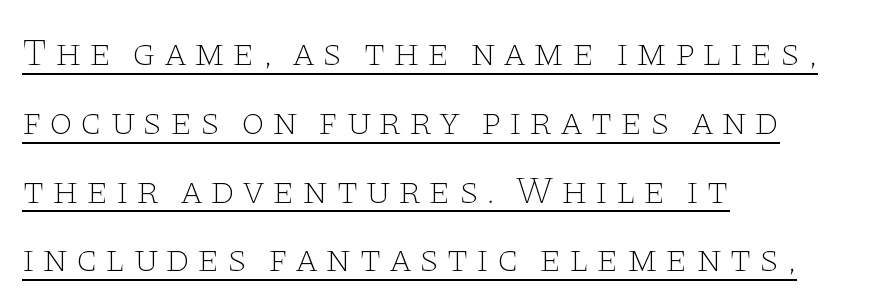
Caption: lettering with a line underneath. Note the varied advance widths — an 'i' is clearly narrower than an 'm'. The font family rendered here belongs to the serif group. Quick note: not italic, upright. Counters stay open thanks to moderate or lighter strokes.
